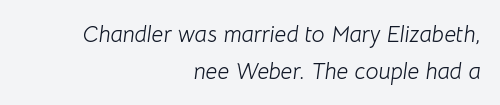
Q: Is the text bold? A: No.
Q: Is the text italic (slanted)? A: Yes, it leans right by about 8 degrees.
Q: Is the text underlined? A: No.
Q: How is the paragraph aligned? A: Right-aligned.
Q: Is the spacing between letters normal or unusually wide? A: Normal.
Q: Is the spacing between lines tight, normal or loose? A: Normal.
